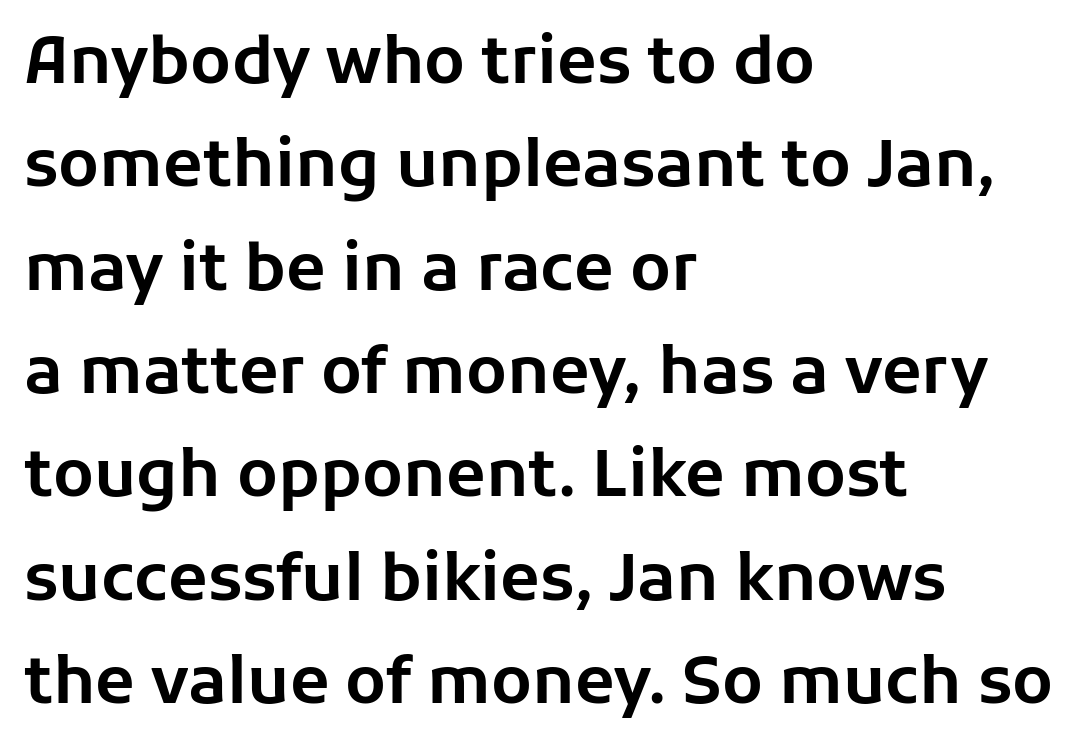
How are the letters spaced? Ordinarily, with no added tracking. Think of a printed novel: that variable character pitch is what you see here. Each row of text sits above clean, open space. The typeface chosen for these lines omits serifs. A classic flush-left, rag-right setting is used for this passage.
